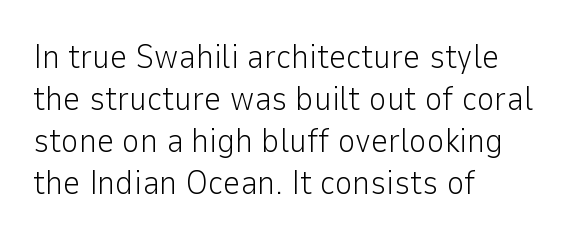
The image shows 34 px light sans-serif type, upright; set left-aligned, line spacing 1.24x, normal letter spacing, not underlined; low stroke contrast and a medium x-height.
